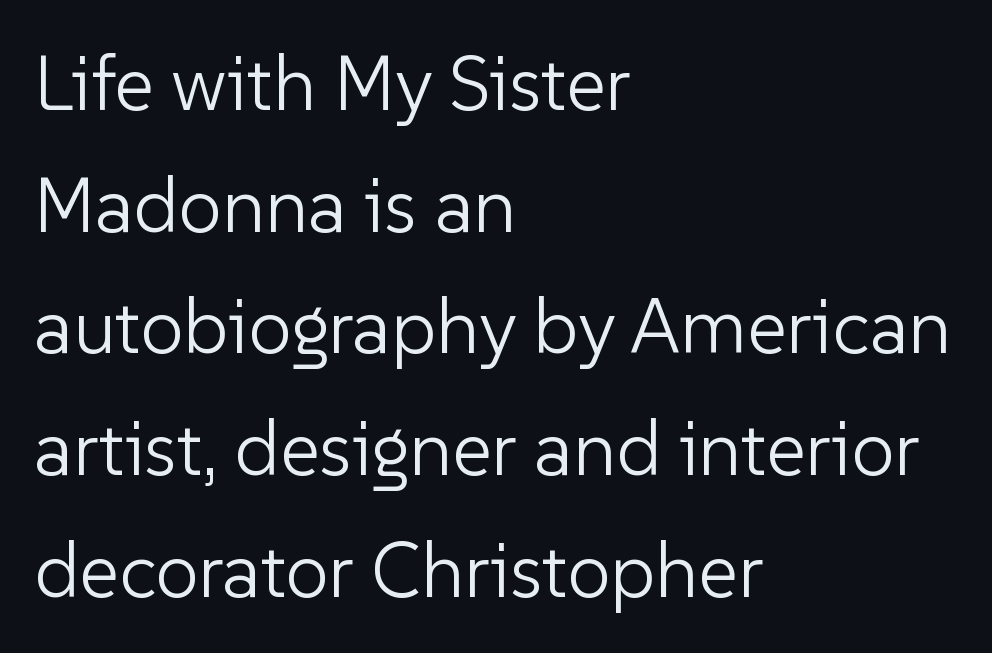
No italicization has been applied; the sample stays upright. Each line starts at the same left margin while the right side varies. Compared with typical paragraphs, the rows here are spaced about the same. The rendering shows plain stroke endings on the letterforms — a sans-serif design.
